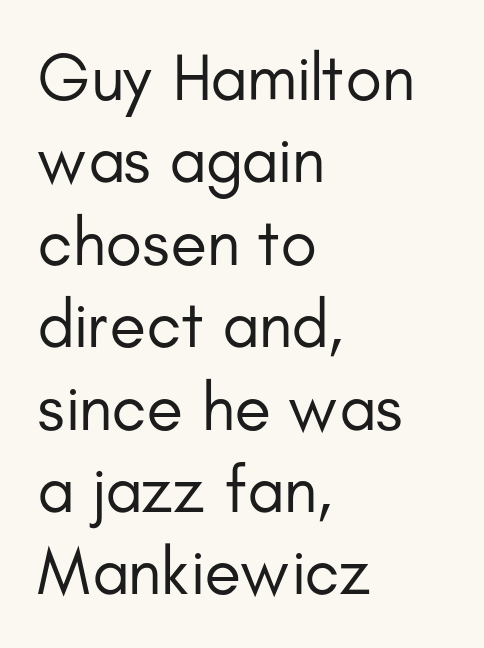
{"serif": "no", "italic": "no", "bold": "no", "weight": "regular", "width": "normal", "stroke_contrast": "low", "x_height": "small", "monospaced": "no", "underline": "no", "align": "left", "line_spacing_ratio": 1.23, "letter_spacing": "normal", "letter_spacing_em": 0.0, "glyph_px": 67}
